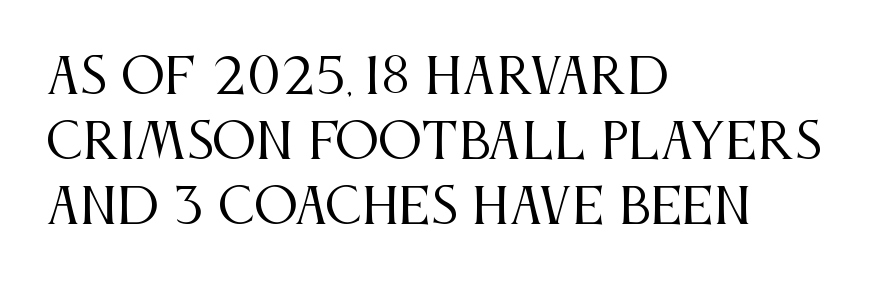
The image shows 49 px regular-weight, condensed serif type, upright; set left-aligned, normal line spacing (1.33x), normal letter spacing, not underlined; medium stroke contrast and a large x-height.
